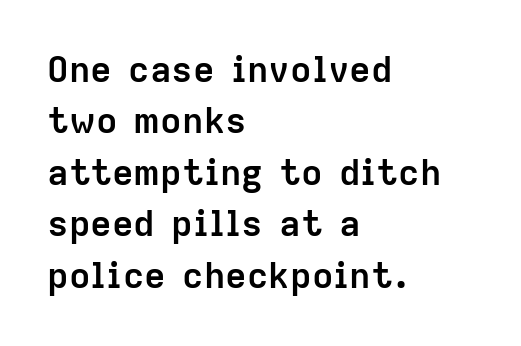
Tracking value appears to be zero — textbook default spacing. Is this a fixed-width face? No — the glyphs have proportional, varying widths. The glyphs are unaccompanied by any horizontal stroke below them. The type sits square on the baseline with zero lean.
